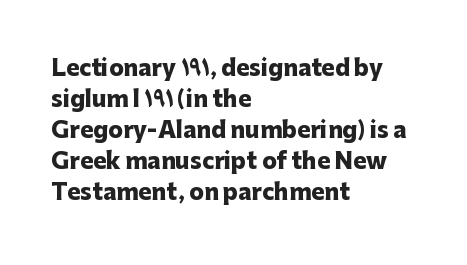
Q: Is the text bold? A: Yes.
Q: Is the text italic (slanted)? A: No, it is upright.
Q: Is the text underlined? A: No.
Q: How is the paragraph aligned? A: Left-aligned.
Q: Is the spacing between letters normal or unusually wide? A: Normal.
Q: Is the spacing between lines tight, normal or loose? A: Normal.
